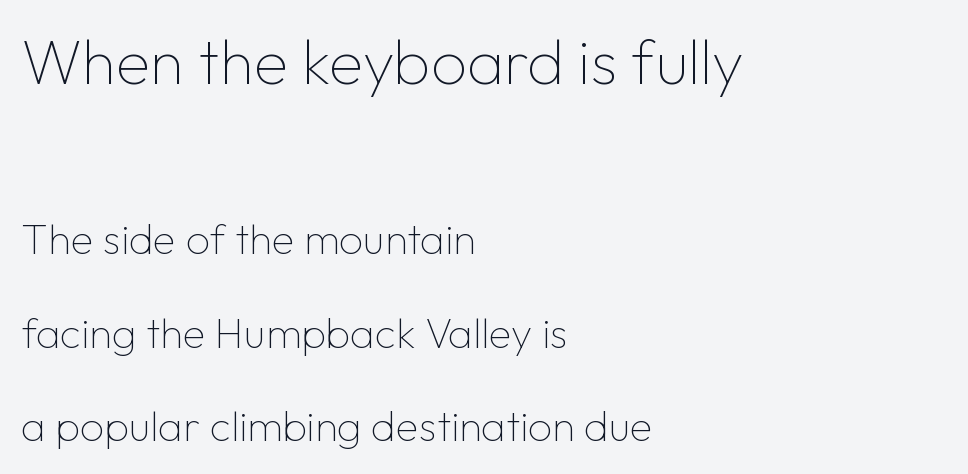
In terms of posture, this sample is upright. Unbolded letterforms with no extra heft. The gap between lines stays unmarked. The lines in this sample share a left origin and differ only in where they stop. Unlike a traditional serif, this face leaves its strokes unadorned. You could not count columns in this text — the font is proportionally spaced.
